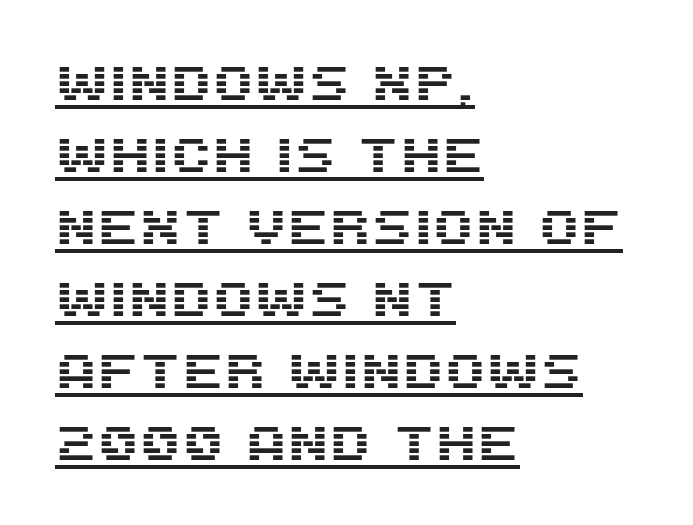
{"serif": "no", "italic": "no", "width": "normal", "stroke_contrast": "medium", "x_height": "large", "monospaced": "no", "underline": "yes", "align": "left", "line_spacing": "normal", "line_spacing_ratio": 1.5, "letter_spacing": "normal", "letter_spacing_em": 0.0, "glyph_px": 48}
